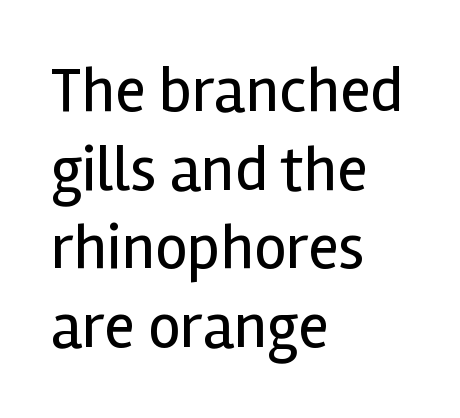
Q: Is the text bold? A: No.
Q: Is the text italic (slanted)? A: No, it is upright.
Q: Is the typeface a serif or a sans-serif typeface? A: Sans-serif.
Q: Is the text underlined? A: No.
Q: How is the paragraph aligned? A: Left-aligned.
Q: Is the spacing between letters normal or unusually wide? A: Normal.
Q: Width (condensed, normal, or wide)? A: Normal.
Q: x-height? A: Medium.
Q: Monospaced? A: No.
